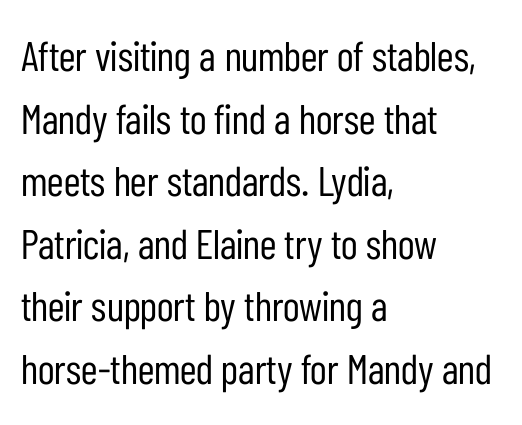
Q: Is the text bold? A: No.
Q: Is the text italic (slanted)? A: No, it is upright.
Q: Is the typeface a serif or a sans-serif typeface? A: Sans-serif.
Q: Is the text underlined? A: No.
Q: How is the paragraph aligned? A: Left-aligned.
Q: Is the spacing between letters normal or unusually wide? A: Normal.
Q: Is the spacing between lines tight, normal or loose? A: Normal.
Q: Width (condensed, normal, or wide)? A: Condensed.
Q: Stroke contrast? A: Low.
Q: x-height? A: Medium.
Q: Monospaced? A: No.
